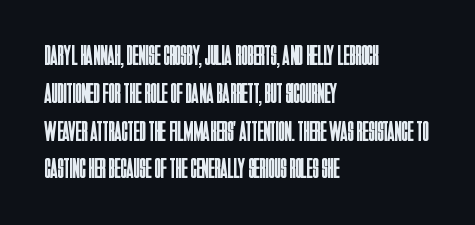
The image shows 28 px regular-weight, condensed sans-serif type, upright; set left-aligned, normal line spacing (1.35x), normal letter spacing, not underlined; low stroke contrast and a large x-height.
